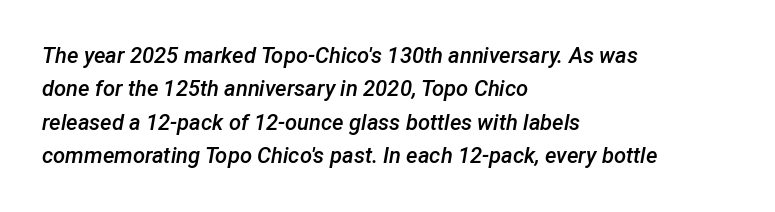
This rendering uses left alignment, leaving the right contour irregular. Compared with ordinary roman type, these characters are visibly tilted. The letterforms sit shoulder to shoulder at normal distance. Heft: intermediate — a semibold.
